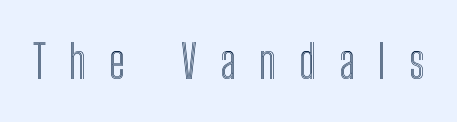
The image shows 46 px condensed type, upright; set unusually wide letter spacing (+0.5 em), not underlined; a medium x-height.
